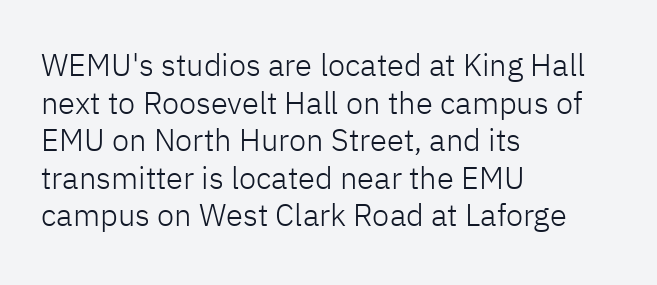
Character widths vary here, with narrow letters taking less room than wide ones. Grotesque or geometric, the face here clearly has no serifs. The strokes carry an ordinary text weight at most. Layout note: lines flush left. The glyphs are unaccompanied by any horizontal stroke below them.
